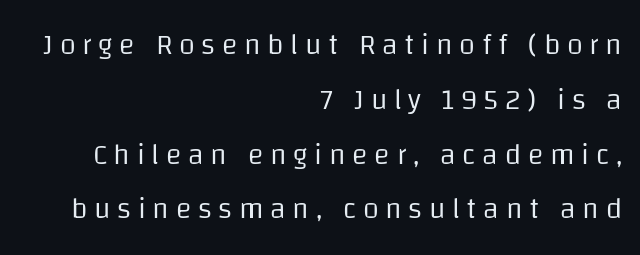
Q: Is the text bold? A: No.
Q: Is the text italic (slanted)? A: No, it is upright.
Q: Is the typeface a serif or a sans-serif typeface? A: Sans-serif.
Q: Is the text underlined? A: No.
Q: How is the paragraph aligned? A: Right-aligned.
Q: Is the spacing between letters normal or unusually wide? A: Unusually wide.
Q: Width (condensed, normal, or wide)? A: Normal.
Q: Stroke contrast? A: Low.
Q: x-height? A: Large.
Q: Monospaced? A: No.
